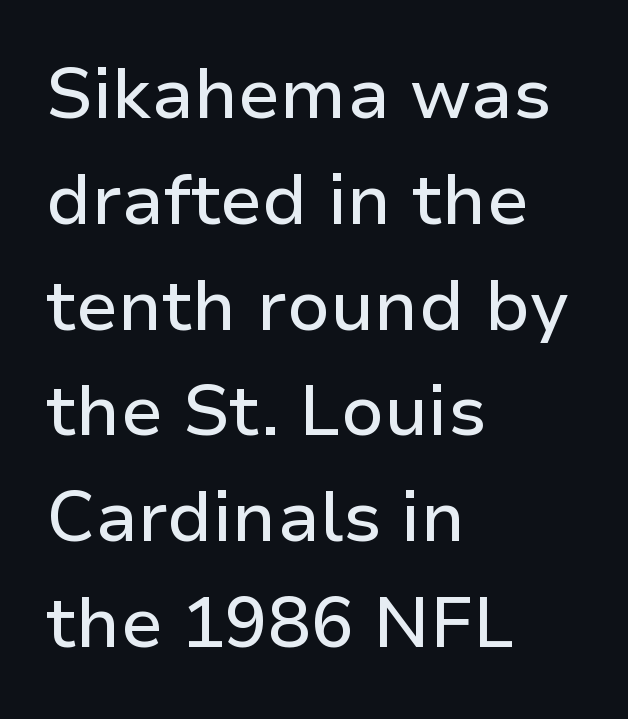
The designer went with a sans here, leaving each stem footless. Looks like regular typesetting: each glyph gets only the width it needs. These lines are set flush left with a ragged right edge. No word sits above an underline.
